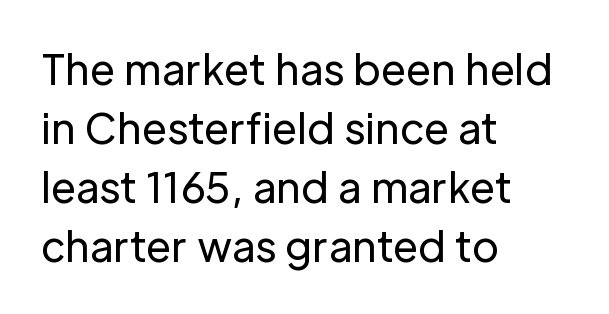
Nothing sits at the stroke ends, so this counts as sans-serif. Letters have the restrained weight of plain body copy at most. Short and long lines alike share a common starting point at left. Style check: upright. This sample keeps an unexceptional amount of space between lines.
